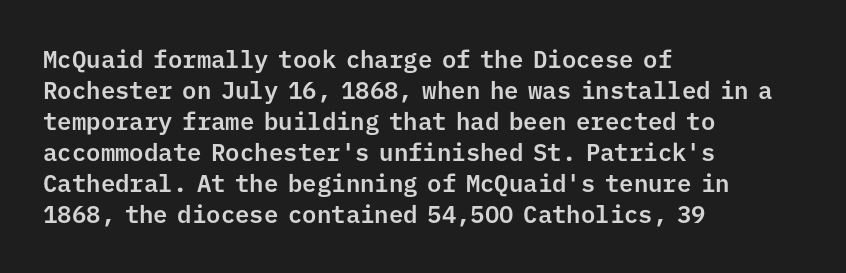
The image shows 24 px text type, upright; set left-aligned, normal line spacing (1.29x), normal letter spacing, not underlined.
